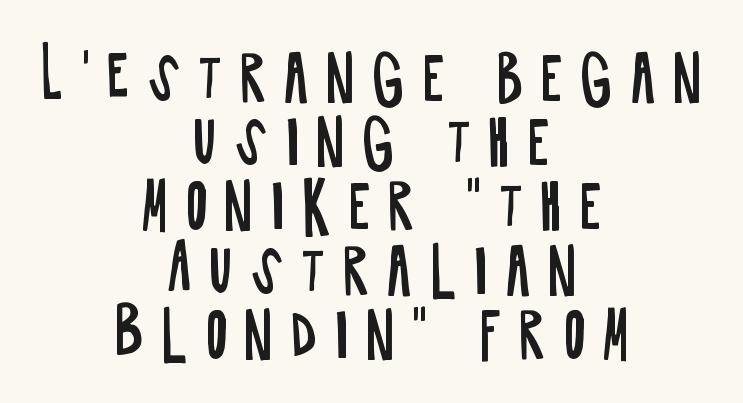
The image shows 60 px regular-weight, condensed sans-serif type, upright; set centered, tight line spacing (1.07x), unusually wide letter spacing (+0.28 em), not underlined; low stroke contrast and a large x-height.
